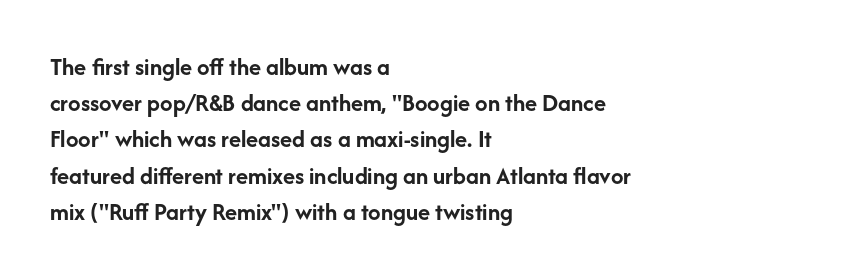
The image shows 25 px bold type, upright; set left-aligned, normal line spacing (1.45x), normal letter spacing, not underlined.
